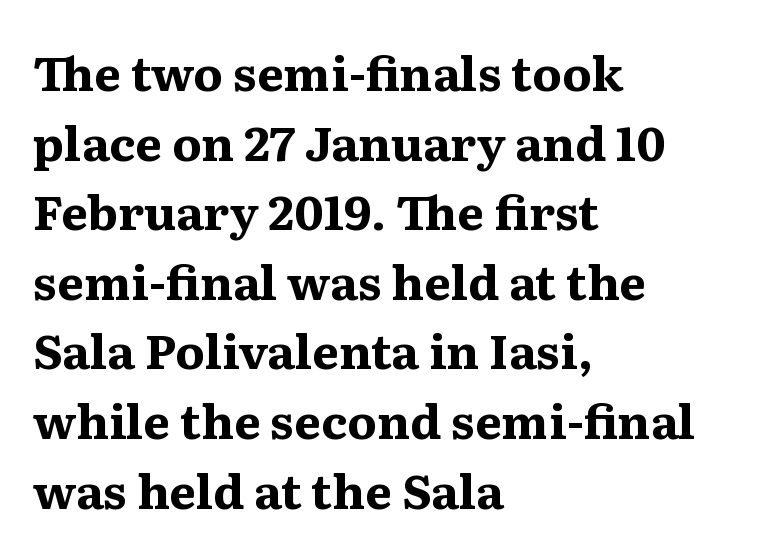
A typesetter would call this proportional, since set widths differ per character. Is there much room between lines? A standard amount, neither cramped nor airy. Small tapered or slab feet sit at the stroke ends, so this counts as serif. Typesetter's note: full bold, strokes at maximum text heaviness. Standard letterfit; no display-style spreading of the glyphs. The strip under each line holds only bare page.
